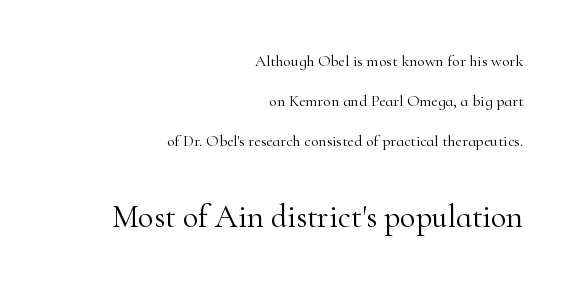
Q: Is the text bold? A: No.
Q: Is the text italic (slanted)? A: No, it is upright.
Q: Is the typeface a serif or a sans-serif typeface? A: Serif.
Q: Is the text underlined? A: No.
Q: How is the paragraph aligned? A: Right-aligned.
Q: Is the spacing between letters normal or unusually wide? A: Normal.
Q: Is the spacing between lines tight, normal or loose? A: Loose.
Q: Which block of text is set in a larger size, the first (top) or the second (bottom)? A: The second (bottom) one.
Q: Width (condensed, normal, or wide)? A: Normal.
Q: Stroke contrast? A: High.
Q: x-height? A: Small.
Q: Monospaced? A: No.
